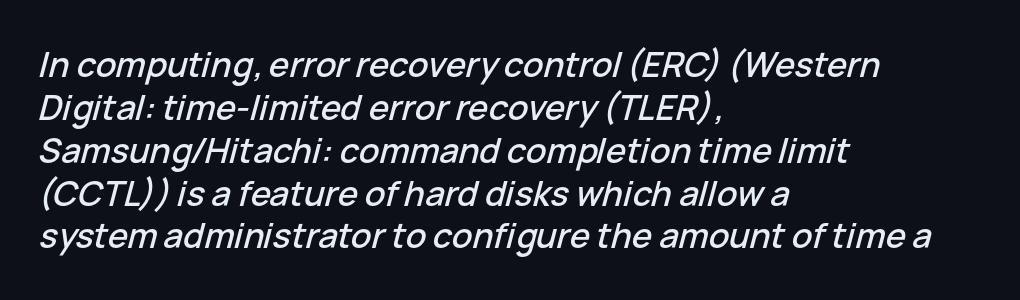
Q: Is the text italic (slanted)? A: Yes, it leans right by about 15 degrees.
Q: Is the text underlined? A: No.
Q: How is the paragraph aligned? A: Left-aligned.
Q: Is the spacing between letters normal or unusually wide? A: Normal.
Q: Is the spacing between lines tight, normal or loose? A: Normal.
Q: Width (condensed, normal, or wide)? A: Normal.
Q: Stroke contrast? A: Low.
Q: x-height? A: Medium.
Q: Monospaced? A: No.
